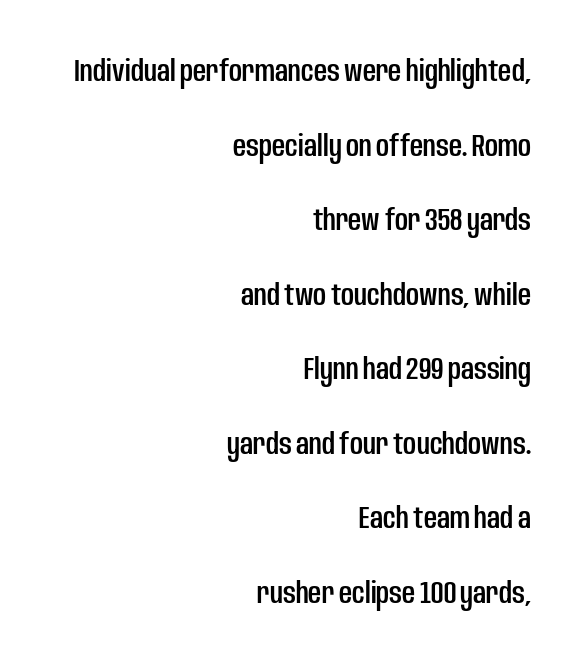
{"serif": "no", "italic": "no", "width": "condensed", "stroke_contrast": "low", "x_height": "large", "monospaced": "no", "underline": "no", "align": "right", "line_spacing": "loose", "line_spacing_ratio": 2.33, "letter_spacing": "normal", "letter_spacing_em": 0.0, "glyph_px": 32}
